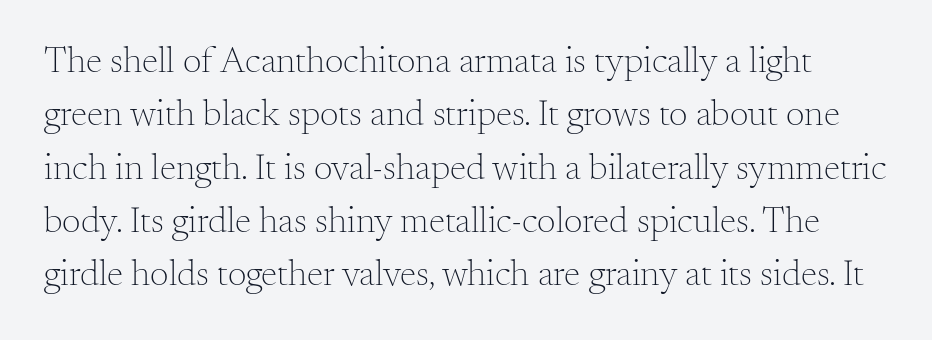
The image shows 37 px light serif type, upright; set normal line spacing (1.44x), normal letter spacing, not underlined; medium stroke contrast and a small x-height.
